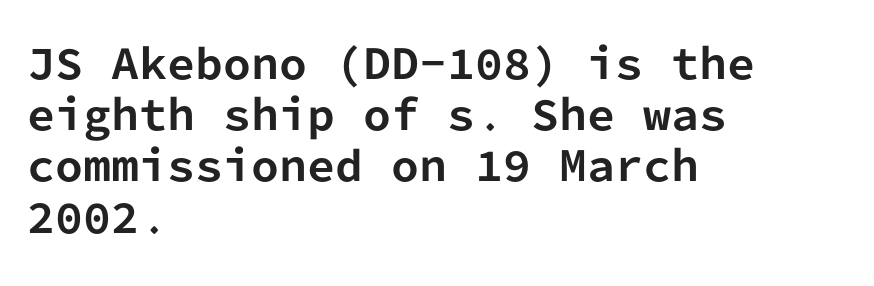
Q: Is the text bold? A: Yes.
Q: Is the text italic (slanted)? A: No, it is upright.
Q: Is the typeface a serif or a sans-serif typeface? A: Sans-serif.
Q: Is the text underlined? A: No.
Q: How is the paragraph aligned? A: Left-aligned.
Q: Is the spacing between letters normal or unusually wide? A: Normal.
Q: Is the spacing between lines tight, normal or loose? A: Normal.
Q: Width (condensed, normal, or wide)? A: Normal.
Q: Stroke contrast? A: Low.
Q: x-height? A: Medium.
Q: Monospaced? A: Yes.
